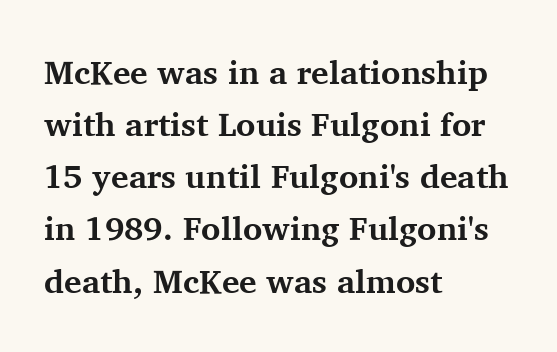
Q: Is the text bold? A: Yes.
Q: Is the text italic (slanted)? A: No, it is upright.
Q: Is the typeface a serif or a sans-serif typeface? A: Serif.
Q: Is the text underlined? A: No.
Q: How is the paragraph aligned? A: Left-aligned.
Q: Is the spacing between letters normal or unusually wide? A: Normal.
Q: Is the spacing between lines tight, normal or loose? A: Normal.
Q: Width (condensed, normal, or wide)? A: Normal.
Q: Stroke contrast? A: Medium.
Q: x-height? A: Medium.
Q: Monospaced? A: No.
